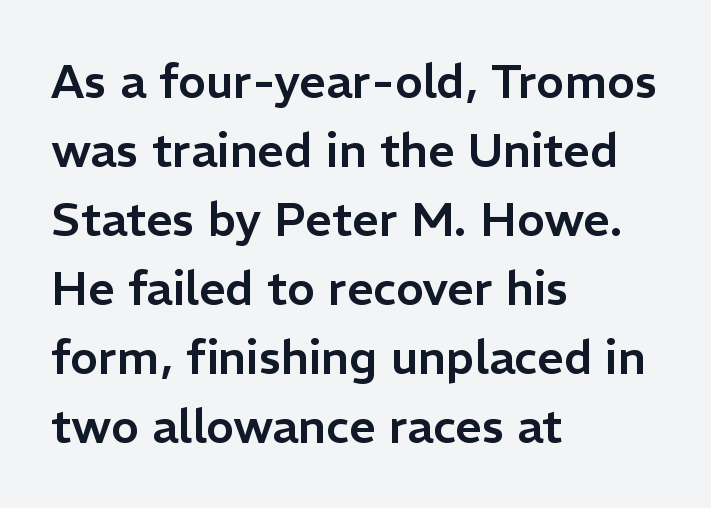
Q: Is the text italic (slanted)? A: No, it is upright.
Q: Is the typeface a serif or a sans-serif typeface? A: Sans-serif.
Q: Is the text underlined? A: No.
Q: How is the paragraph aligned? A: Left-aligned.
Q: Is the spacing between letters normal or unusually wide? A: Normal.
Q: Is the spacing between lines tight, normal or loose? A: Normal.
Q: Width (condensed, normal, or wide)? A: Normal.
Q: Stroke contrast? A: Low.
Q: x-height? A: Medium.
Q: Monospaced? A: No.
